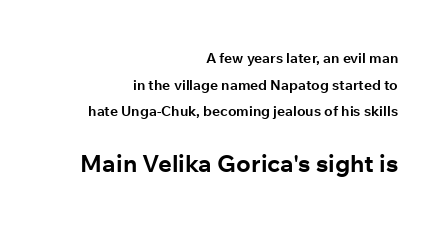
Observe the ordinary spacing: letters are neighbours, not strangers. Size hierarchy here favors the trailing block over the leading one. Teacher's note: observe the even right margin — that is flush-right alignment. Vertically, the passage feels expansive, rows floating well apart. Heft: maximum for text — a bold.
